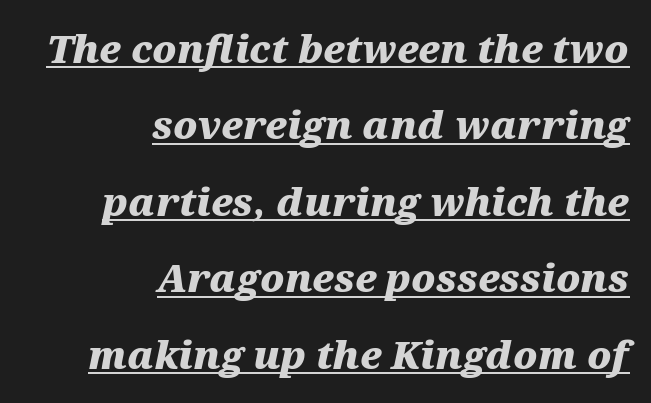
Q: Is the text bold? A: Yes.
Q: Is the text italic (slanted)? A: Yes, it leans right by about 12 degrees.
Q: Is the text underlined? A: Yes.
Q: How is the paragraph aligned? A: Right-aligned.
Q: Is the spacing between letters normal or unusually wide? A: Normal.
Q: Is the spacing between lines tight, normal or loose? A: Loose.
Q: Width (condensed, normal, or wide)? A: Wide.
Q: Stroke contrast? A: Medium.
Q: x-height? A: Medium.
Q: Monospaced? A: No.
